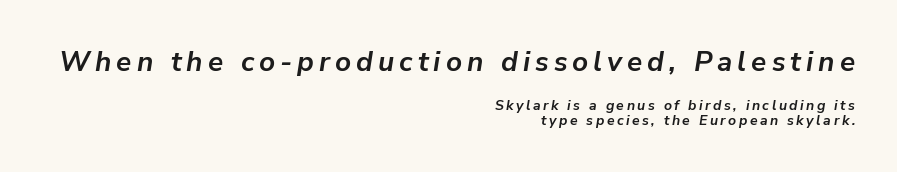
The image shows 28 px semibold type, italic (leaning right); set right-aligned, tight line spacing (1.08x), not underlined; the first (top) block is 2.0x larger; low stroke contrast and a medium x-height.
